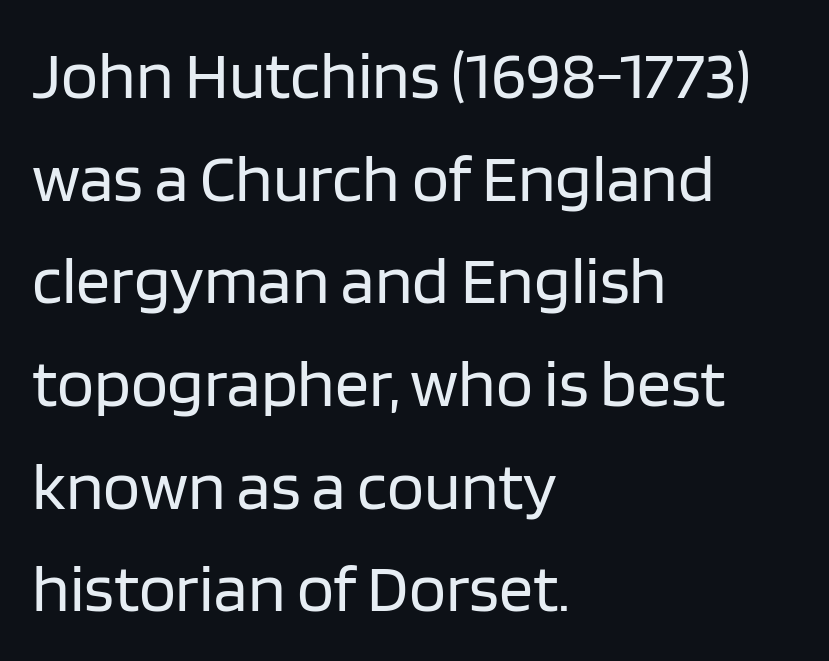
{"serif": "no", "italic": "no", "bold": "no", "weight": "regular", "width": "normal", "stroke_contrast": "low", "x_height": "large", "monospaced": "no", "underline": "no", "align": "left", "line_spacing": "normal", "line_spacing_ratio": 1.51, "letter_spacing": "normal", "letter_spacing_em": 0.0, "glyph_px": 68}
